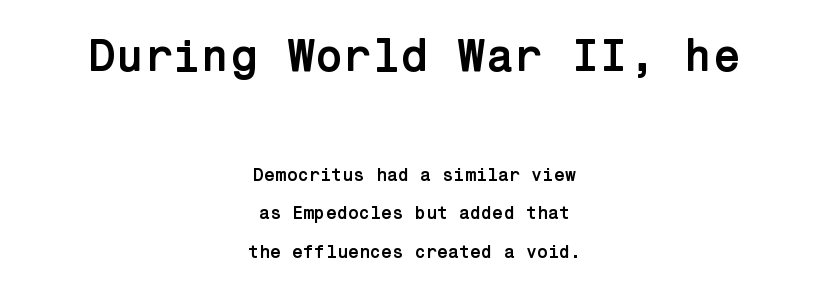
Q: Is the text bold? A: Yes.
Q: Is the text italic (slanted)? A: No, it is upright.
Q: Is the typeface a serif or a sans-serif typeface? A: Sans-serif.
Q: Is the text underlined? A: No.
Q: How is the paragraph aligned? A: Centered.
Q: Is the spacing between letters normal or unusually wide? A: Normal.
Q: Is the spacing between lines tight, normal or loose? A: Loose.
Q: Which block of text is set in a larger size, the first (top) or the second (bottom)? A: The first (top) one.
Q: Width (condensed, normal, or wide)? A: Normal.
Q: Stroke contrast? A: Low.
Q: x-height? A: Medium.
